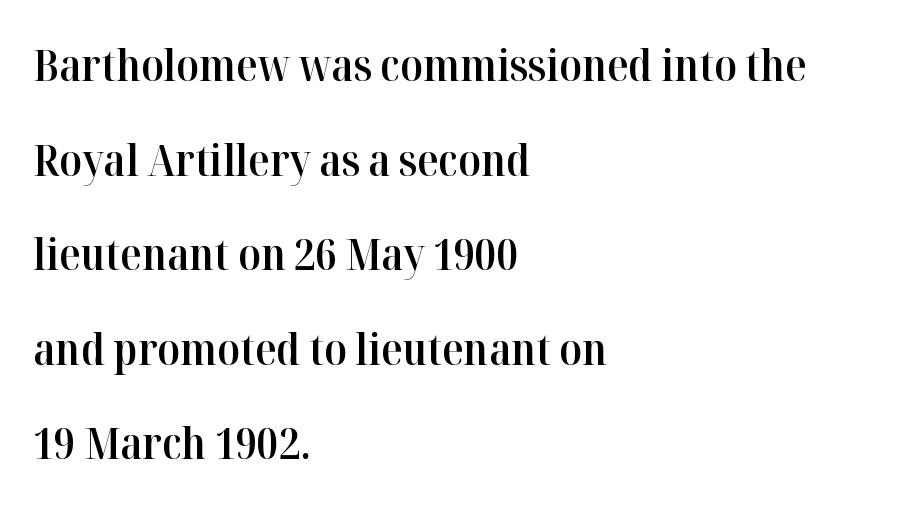
The image shows 44 px semibold serif type, upright; set left-aligned, loose line spacing (2.15x), normal letter spacing, not underlined; high stroke contrast and a medium x-height.
